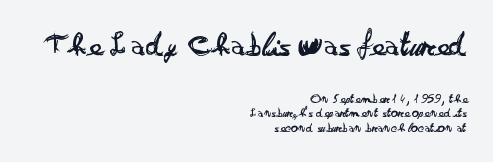
{"serif": "no", "italic": "no", "bold": "no", "weight": "regular", "width": "wide", "stroke_contrast": "low", "x_height": "small", "monospaced": "no", "underline": "no", "align": "right", "line_spacing": "tight", "line_spacing_ratio": 1.05, "letter_spacing": "normal", "letter_spacing_em": 0.0, "larger_block": "first", "size_ratio": 2.5, "glyph_px": 35}
